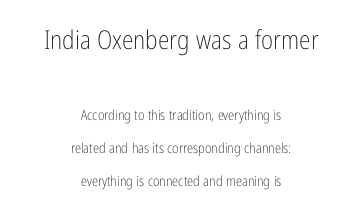
{"italic": "no", "bold": "no", "underline": "no", "align": "center", "line_spacing": "loose", "line_spacing_ratio": 2.33, "letter_spacing": "normal", "letter_spacing_em": 0.0, "larger_block": "first", "size_ratio": 1.86, "glyph_px": 26}
